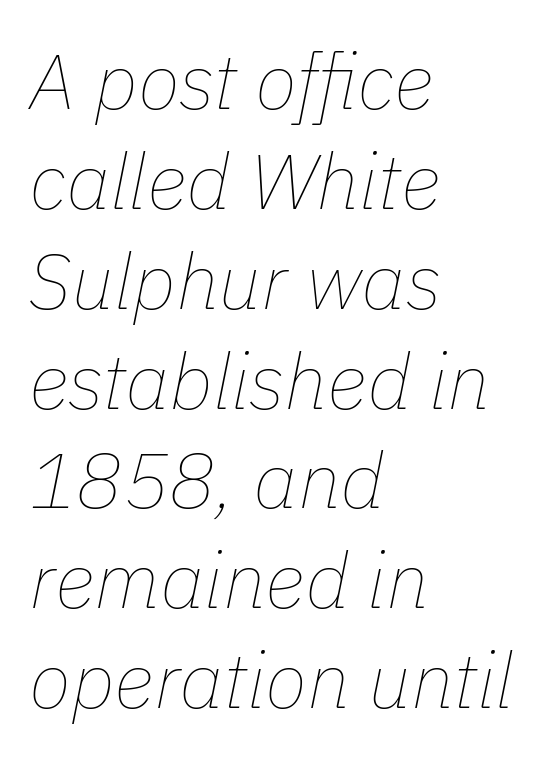
{"italic": "yes", "lean": "right", "slant_degrees": 11, "bold": "no", "weight": "thin", "width": "normal", "stroke_contrast": "low", "x_height": "medium", "monospaced": "no", "underline": "no", "align": "left", "line_spacing": "normal", "line_spacing_ratio": 1.28, "letter_spacing": "normal", "letter_spacing_em": 0.0, "glyph_px": 78}
